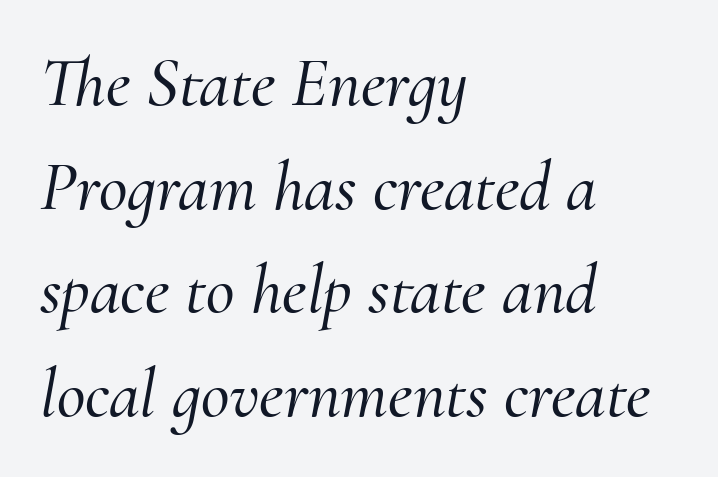
{"serif": "yes", "italic": "yes", "lean": "right", "slant_degrees": 10, "width": "normal", "stroke_contrast": "medium", "x_height": "small", "monospaced": "no", "underline": "no", "align": "left", "line_spacing": "normal", "line_spacing_ratio": 1.48, "letter_spacing": "normal", "letter_spacing_em": 0.0, "glyph_px": 70}
